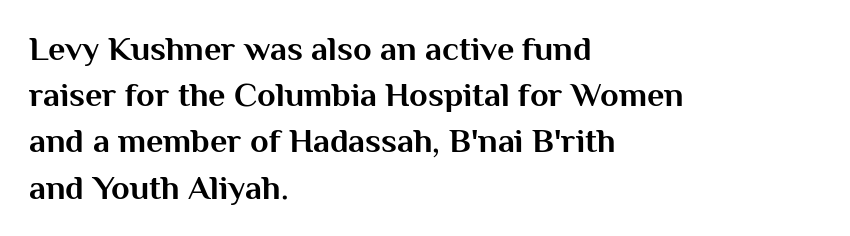
{"serif": "no", "italic": "no", "bold": "yes", "weight": "bold", "width": "normal", "stroke_contrast": "medium", "x_height": "medium", "monospaced": "no", "underline": "no", "align": "left", "line_spacing": "normal", "line_spacing_ratio": 1.36, "letter_spacing": "normal", "letter_spacing_em": 0.0, "glyph_px": 34}
